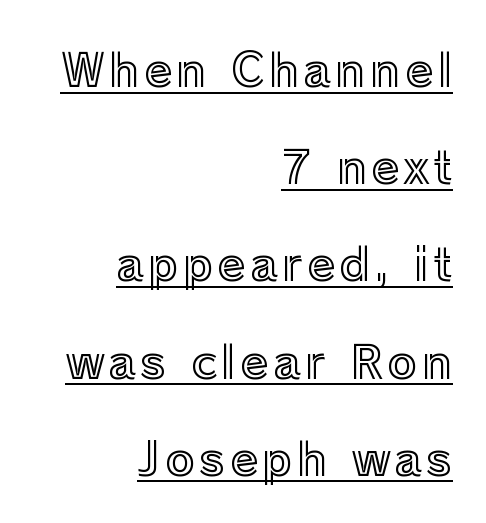
The image shows 45 px text type, upright; set right-aligned, loose line spacing (2.16x), underlined; a medium x-height.
